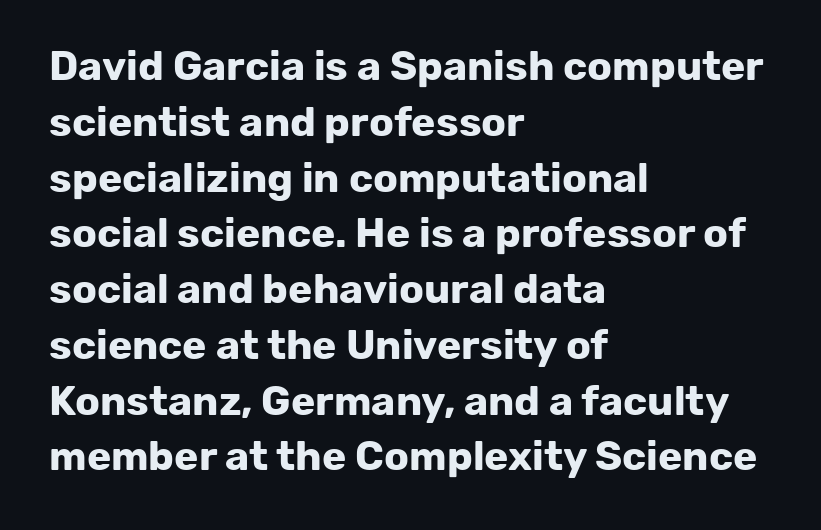
The image shows 41 px bold sans-serif type, upright; set left-aligned, normal line spacing (1.36x), normal letter spacing, not underlined; low stroke contrast and a medium x-height.
